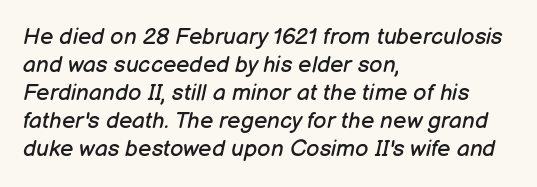
The image shows 23 px text type, italic (leaning right); set left-aligned, line spacing 1.22x, normal letter spacing, not underlined.
